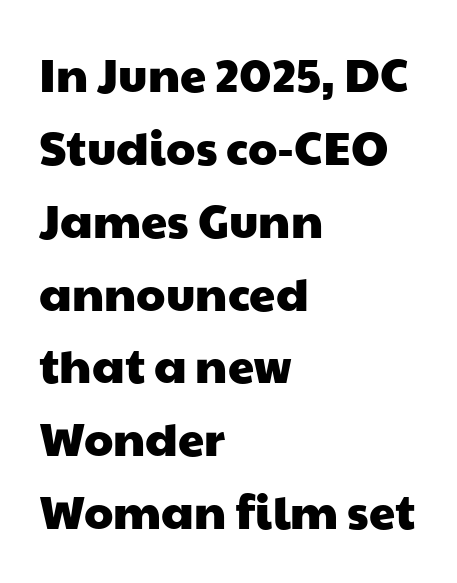
Q: Is the typeface a serif or a sans-serif typeface? A: Sans-serif.
Q: Is the text underlined? A: No.
Q: How is the paragraph aligned? A: Left-aligned.
Q: Is the spacing between letters normal or unusually wide? A: Normal.
Q: Is the spacing between lines tight, normal or loose? A: Normal.
Q: Width (condensed, normal, or wide)? A: Wide.
Q: Stroke contrast? A: Low.
Q: x-height? A: Medium.
Q: Monospaced? A: No.
